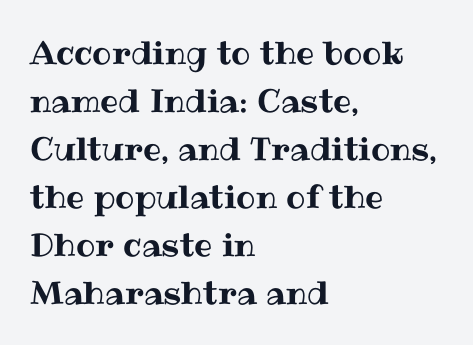
{"italic": "no", "width": "normal", "stroke_contrast": "medium", "x_height": "medium", "monospaced": "no", "underline": "no", "align": "left", "line_spacing": "normal", "line_spacing_ratio": 1.5, "letter_spacing": "normal", "letter_spacing_em": 0.0, "glyph_px": 32}
